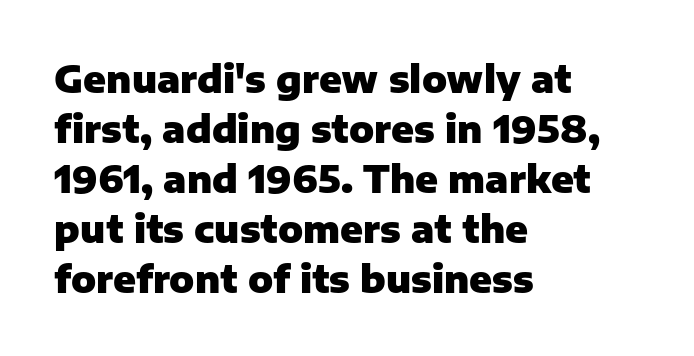
Q: Is the text bold? A: Yes.
Q: Is the text italic (slanted)? A: No, it is upright.
Q: Is the typeface a serif or a sans-serif typeface? A: Sans-serif.
Q: Is the text underlined? A: No.
Q: How is the paragraph aligned? A: Left-aligned.
Q: Is the spacing between letters normal or unusually wide? A: Normal.
Q: Is the spacing between lines tight, normal or loose? A: Normal.
Q: Width (condensed, normal, or wide)? A: Normal.
Q: Stroke contrast? A: Low.
Q: x-height? A: Medium.
Q: Monospaced? A: No.
